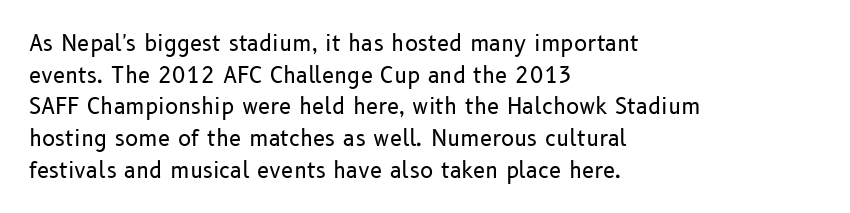
{"italic": "no", "bold": "no", "underline": "no", "align": "left", "line_spacing": "normal", "line_spacing_ratio": 1.44, "letter_spacing": "normal", "letter_spacing_em": 0.0, "glyph_px": 22}
